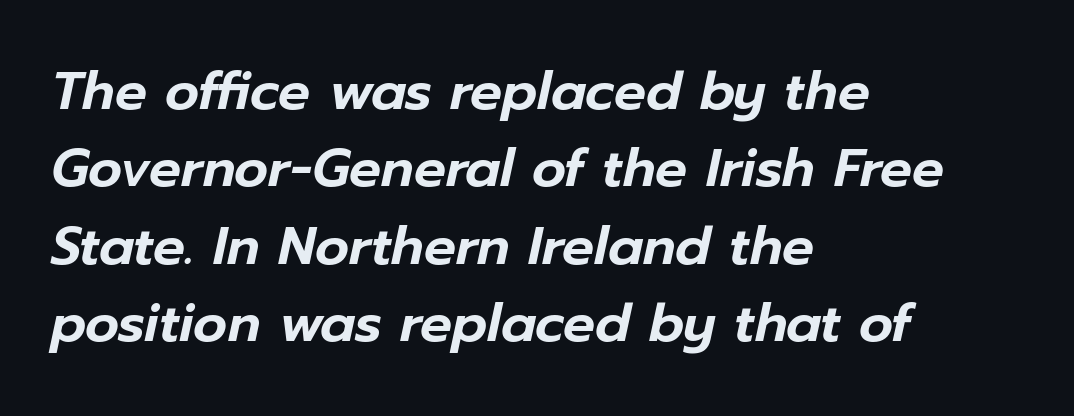
The image shows 53 px text type, italic (leaning right); set left-aligned, normal line spacing (1.46x), normal letter spacing, not underlined; low stroke contrast and a medium x-height.
